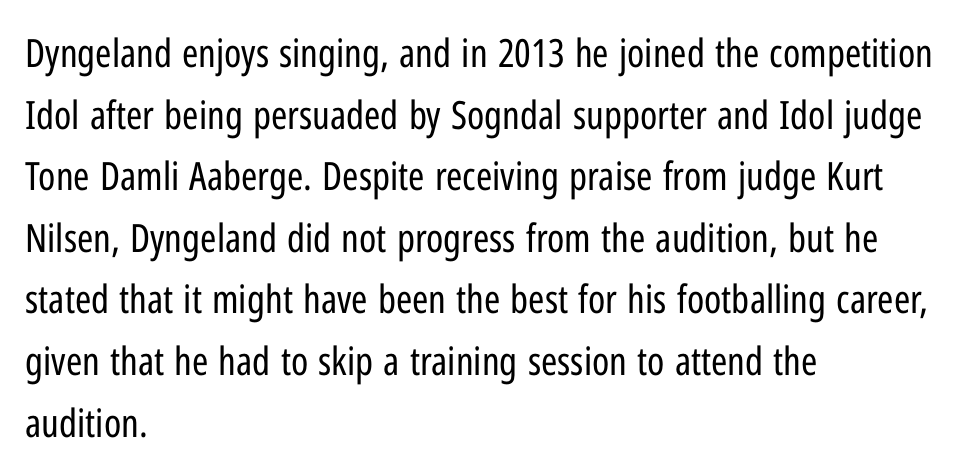
{"serif": "no", "italic": "no", "bold": "no", "weight": "regular", "width": "condensed", "stroke_contrast": "low", "x_height": "medium", "monospaced": "no", "underline": "no", "align": "left", "line_spacing": "normal", "line_spacing_ratio": 1.58, "letter_spacing": "normal", "letter_spacing_em": 0.0, "glyph_px": 39}
